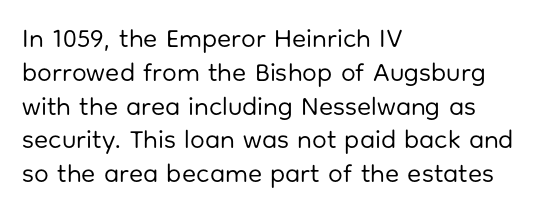
The image shows 26 px text type, upright; set left-aligned, normal line spacing (1.3x), normal letter spacing, not underlined.
